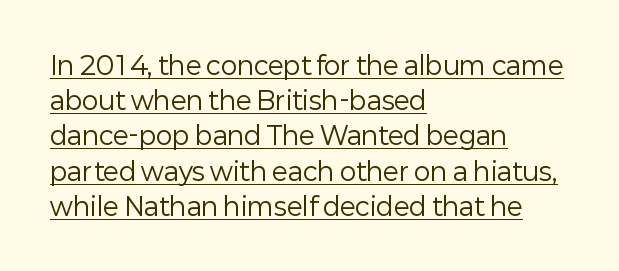
The image shows 25 px text type, upright; set left-aligned, normal line spacing (1.41x), normal letter spacing, underlined.
